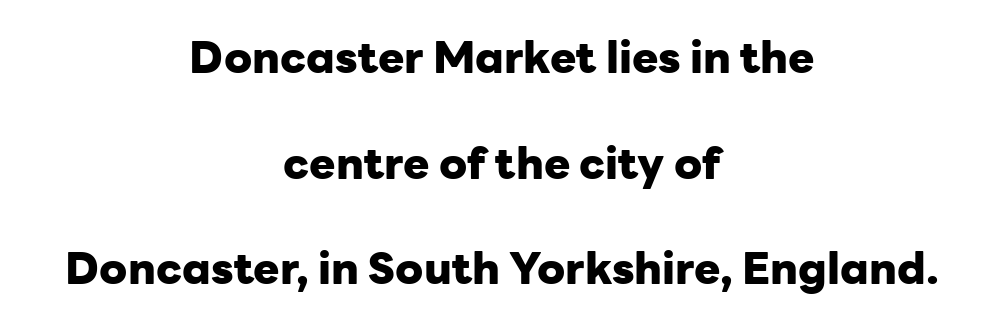
The image shows 44 px heavy sans-serif type, upright; set centered, loose line spacing (2.4x), normal letter spacing, not underlined; low stroke contrast and a medium x-height.
